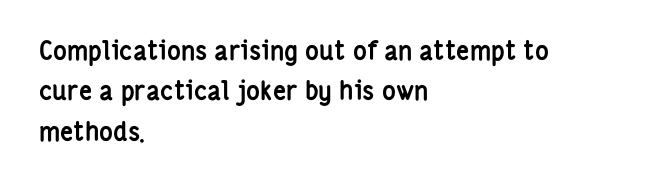
Q: Is the text bold? A: Yes.
Q: Is the text italic (slanted)? A: No, it is upright.
Q: Is the text underlined? A: No.
Q: How is the paragraph aligned? A: Left-aligned.
Q: Is the spacing between letters normal or unusually wide? A: Normal.
Q: Is the spacing between lines tight, normal or loose? A: Normal.
